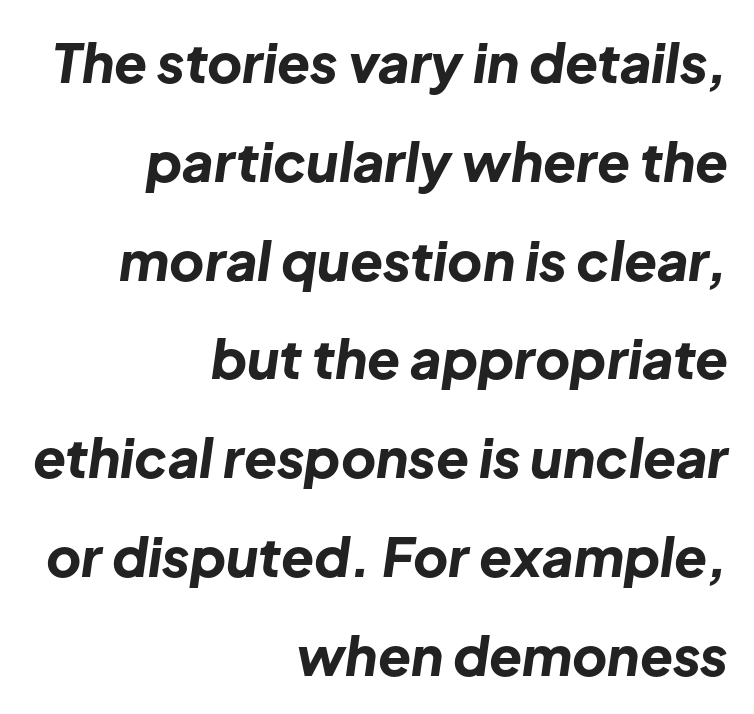
Q: Is the text bold? A: Yes.
Q: Is the text italic (slanted)? A: Yes, it leans right by about 8 degrees.
Q: Is the text underlined? A: No.
Q: How is the paragraph aligned? A: Right-aligned.
Q: Is the spacing between letters normal or unusually wide? A: Normal.
Q: Width (condensed, normal, or wide)? A: Normal.
Q: Stroke contrast? A: Low.
Q: x-height? A: Medium.
Q: Monospaced? A: No.
